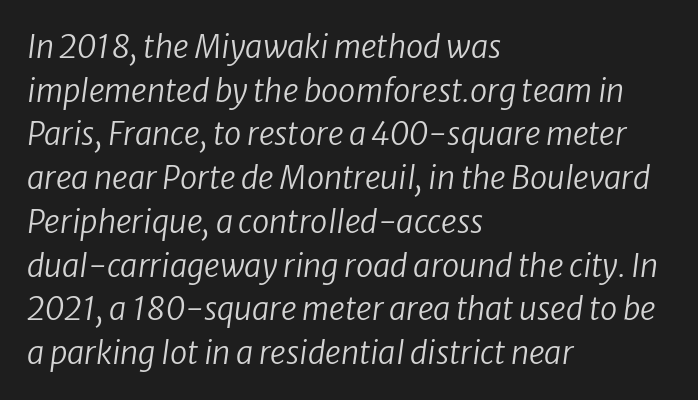
{"serif": "no", "bold": "no", "weight": "regular", "width": "normal", "stroke_contrast": "low", "x_height": "medium", "monospaced": "no", "underline": "no", "align": "left", "line_spacing": "normal", "line_spacing_ratio": 1.41, "letter_spacing": "normal", "letter_spacing_em": 0.0, "glyph_px": 31}
